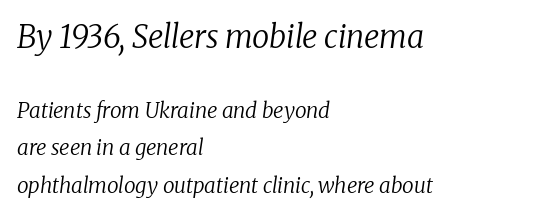
The image shows 31 px regular-weight serif type, italic (leaning right); set left-aligned, line spacing 1.78x, normal letter spacing, not underlined; the first (top) block is 1.48x larger; low stroke contrast and a medium x-height.
